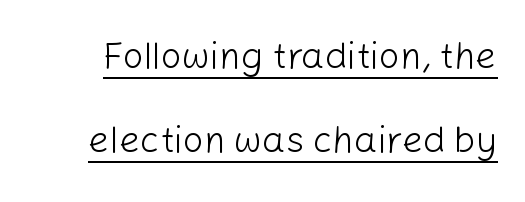
The specimen includes a rule beneath the text block's lines. Observe the ordinary spacing: letters are neighbours, not strangers. Weight class: somewhere from thin through regular. Compared with typical paragraphs, the rows here are farther apart. These lines were composed using upright roman letters.
